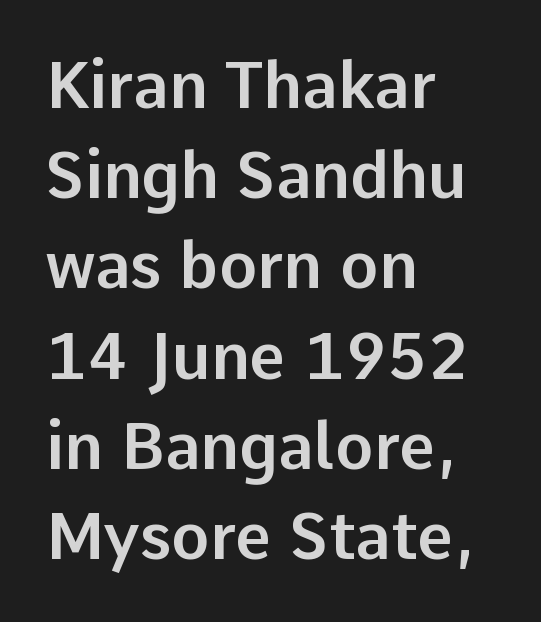
The image shows 64 px sans-serif type, upright; set left-aligned, normal line spacing (1.41x), normal letter spacing, not underlined; low stroke contrast and a medium x-height.
